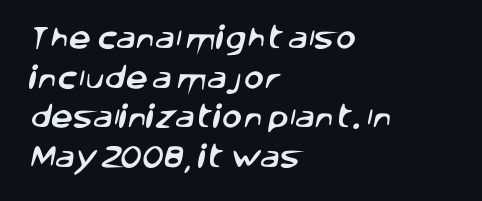
Q: Is the text underlined? A: No.
Q: How is the paragraph aligned? A: Left-aligned.
Q: Is the spacing between letters normal or unusually wide? A: Normal.
Q: Is the spacing between lines tight, normal or loose? A: Normal.
